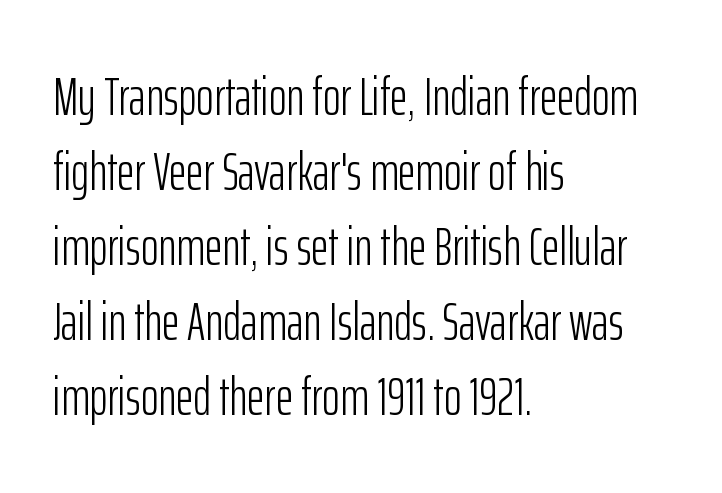
The image shows 54 px light, condensed sans-serif type, upright; set left-aligned, normal line spacing (1.39x), normal letter spacing, not underlined; low stroke contrast and a medium x-height.
